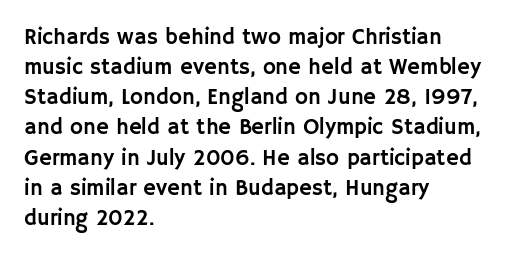
The lettering stays uniformly vertical, giving the passage a roman look. The text block is weighted toward the left margin, trailing off unevenly rightward. A typesetter would call this zero additional tracking. Evenly set lines give the paragraph a standard silhouette.
